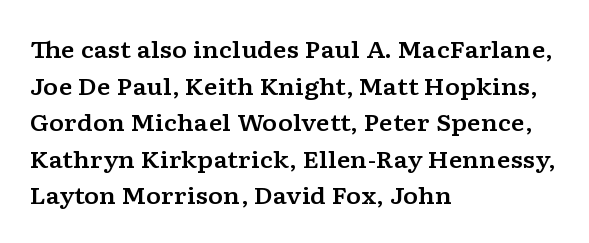
The image shows 23 px text type, upright; set left-aligned, normal line spacing (1.59x), normal letter spacing, not underlined.
